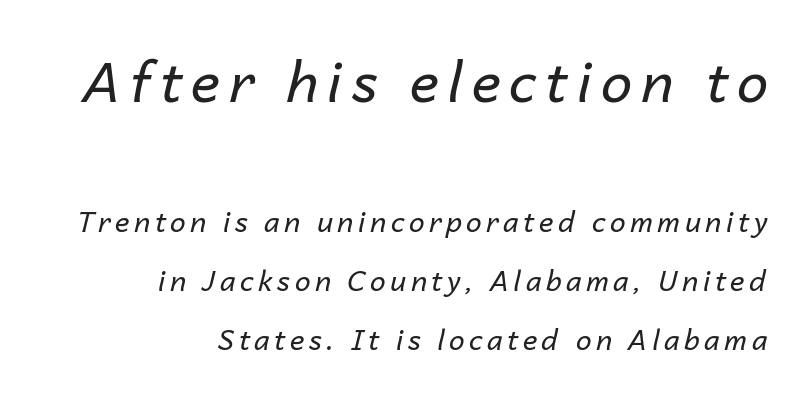
{"italic": "yes", "lean": "right", "slant_degrees": 14, "bold": "no", "weight": "regular", "width": "normal", "stroke_contrast": "low", "x_height": "medium", "monospaced": "no", "underline": "no", "align": "right", "line_spacing": "loose", "line_spacing_ratio": 2.12, "larger_block": "first", "size_ratio": 2.0, "glyph_px": 56}
